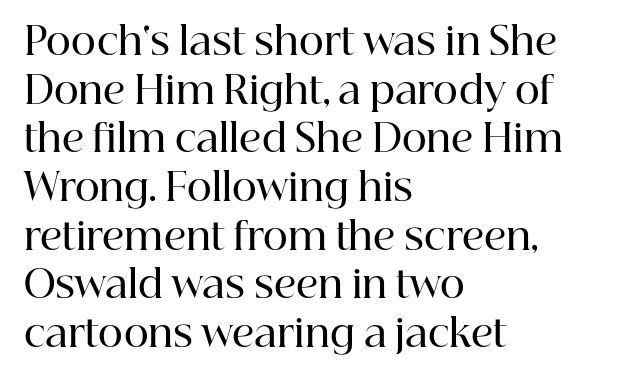
Heft: intermediate — a semibold. Varying glyph widths throughout — classic text-font behaviour. Does extra space separate the letters? No, they use regular spacing. Each row of text sits above clean, open space.
